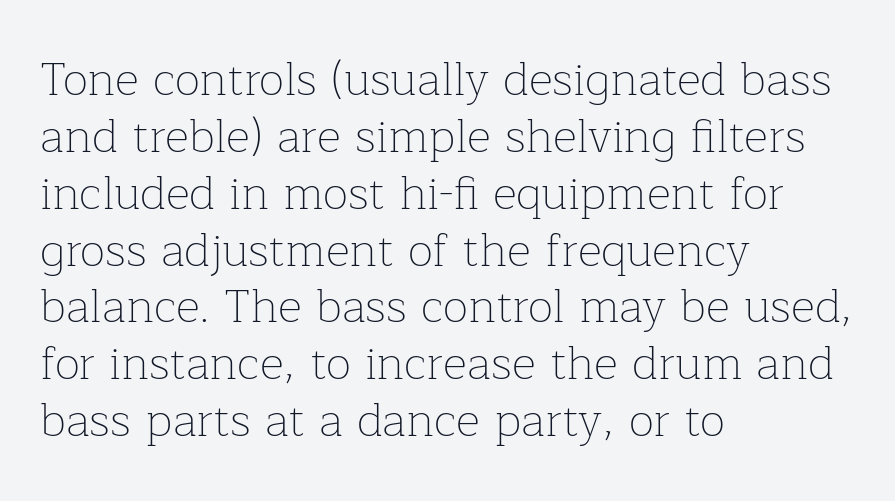
{"serif": "yes", "italic": "no", "bold": "no", "weight": "thin", "width": "normal", "stroke_contrast": "low", "x_height": "medium", "monospaced": "no", "underline": "no", "align": "left", "line_spacing_ratio": 1.21, "letter_spacing": "normal", "letter_spacing_em": 0.0, "glyph_px": 47}
